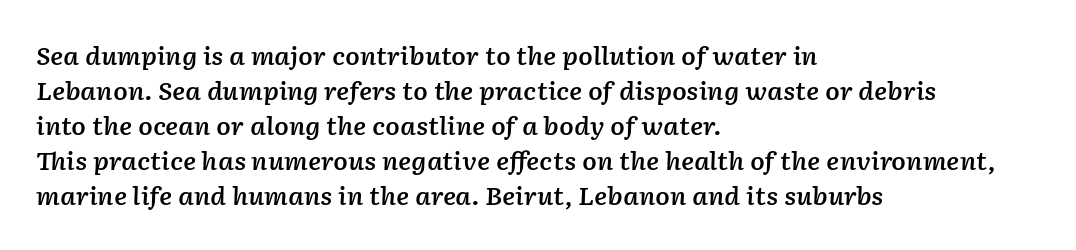
Just letters on the line, the space beneath them empty. Each glyph is drawn with semibold strokes, heavier than normal yet not fully bold. A normal amount of white space separates one row of letters from the next. Tracking here is standard; glyphs follow each other at the usual distance.
